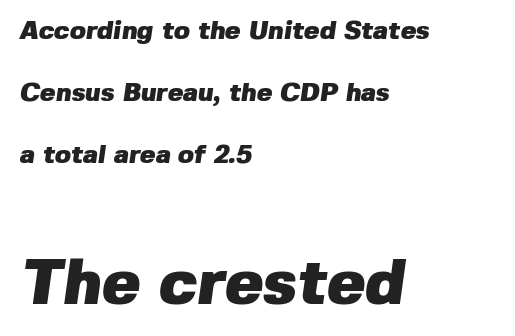
The passage is arranged the way most books set body copy — flush left. Summary of weight: heavy, a full bold. Glance below the letters and you will spot only blank space. Is this a fixed-width face? No — the glyphs have proportional, varying widths.
